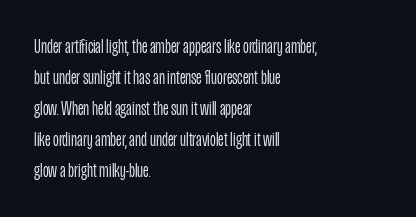
Q: Is the text bold? A: No.
Q: Is the text italic (slanted)? A: No, it is upright.
Q: Is the text underlined? A: No.
Q: How is the paragraph aligned? A: Left-aligned.
Q: Is the spacing between letters normal or unusually wide? A: Normal.
Q: Is the spacing between lines tight, normal or loose? A: Normal.
